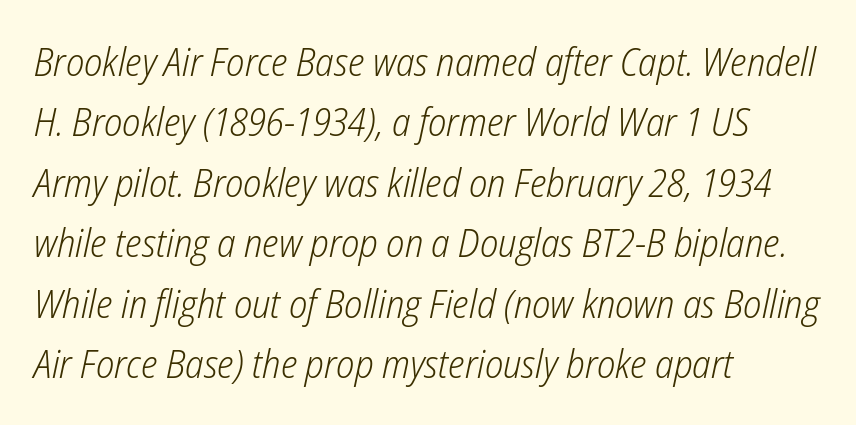
{"italic": "yes", "lean": "right", "slant_degrees": 12, "bold": "no", "weight": "light", "width": "condensed", "stroke_contrast": "low", "x_height": "medium", "monospaced": "no", "underline": "no", "align": "left", "line_spacing": "normal", "line_spacing_ratio": 1.55, "letter_spacing": "normal", "letter_spacing_em": 0.0, "glyph_px": 39}
